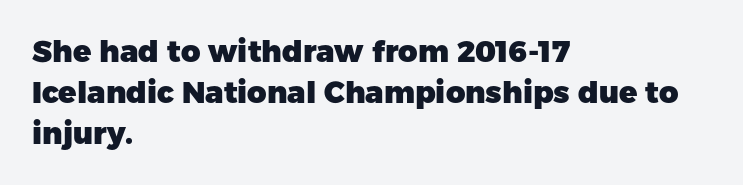
Casual observation: everything's shoved over to the left. The letters advance in unequal steps, a hallmark of proportional type. The axis of the letterforms is exactly vertical. The font family rendered here belongs to the sans-serif group. Spacing between characters is what you'd get straight out of the box.
